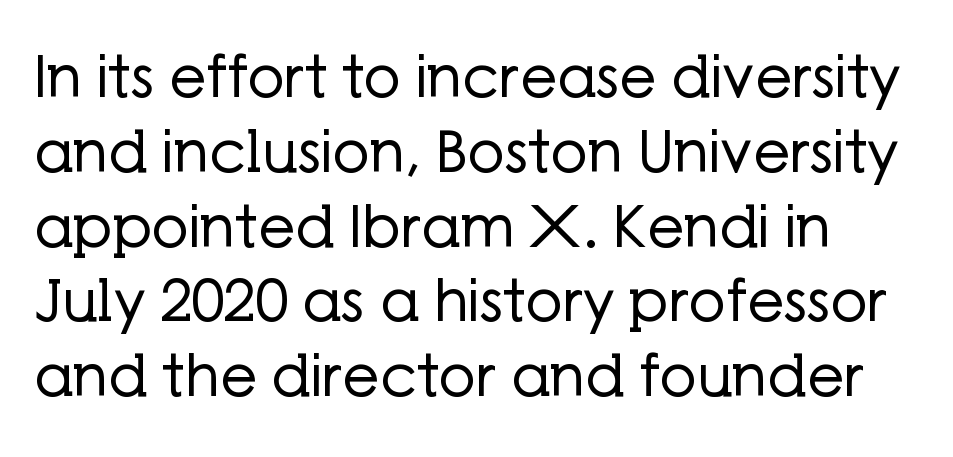
Q: Is the text bold? A: No.
Q: Is the text italic (slanted)? A: No, it is upright.
Q: Is the typeface a serif or a sans-serif typeface? A: Sans-serif.
Q: Is the text underlined? A: No.
Q: Is the spacing between letters normal or unusually wide? A: Normal.
Q: Is the spacing between lines tight, normal or loose? A: Normal.
Q: Width (condensed, normal, or wide)? A: Normal.
Q: Stroke contrast? A: Low.
Q: x-height? A: Medium.
Q: Monospaced? A: No.
